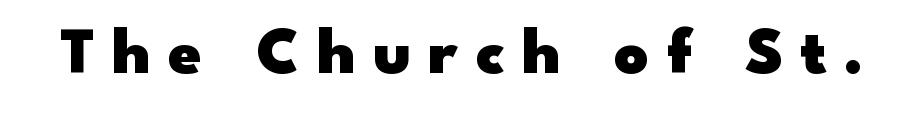
{"serif": "no", "italic": "no", "bold": "yes", "weight": "heavy", "width": "wide", "stroke_contrast": "low", "x_height": "small", "monospaced": "no", "underline": "no", "letter_spacing": "wide", "letter_spacing_em": 0.26, "glyph_px": 67}
